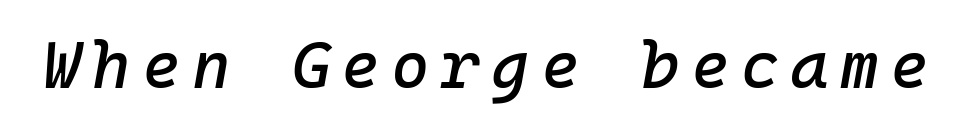
The image shows 66 px text type, italic (leaning right), monospaced; set not underlined; low stroke contrast and a medium x-height.
